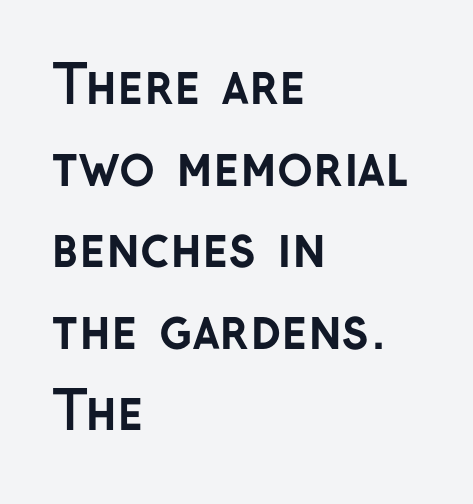
Q: Is the text bold? A: Yes.
Q: Is the text italic (slanted)? A: No, it is upright.
Q: Is the typeface a serif or a sans-serif typeface? A: Sans-serif.
Q: Is the text underlined? A: No.
Q: How is the paragraph aligned? A: Left-aligned.
Q: Is the spacing between letters normal or unusually wide? A: Normal.
Q: Is the spacing between lines tight, normal or loose? A: Normal.
Q: Width (condensed, normal, or wide)? A: Normal.
Q: Stroke contrast? A: Low.
Q: x-height? A: Medium.
Q: Monospaced? A: No.
